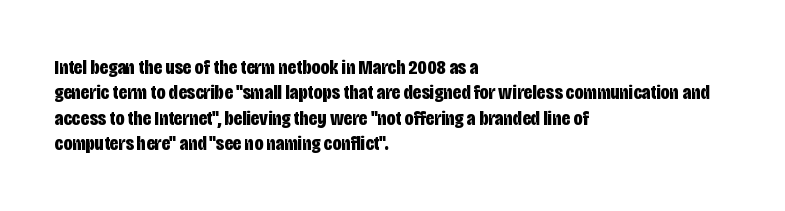
Q: Is the text bold? A: Yes.
Q: Is the text italic (slanted)? A: No, it is upright.
Q: Is the text underlined? A: No.
Q: How is the paragraph aligned? A: Left-aligned.
Q: Is the spacing between letters normal or unusually wide? A: Normal.
